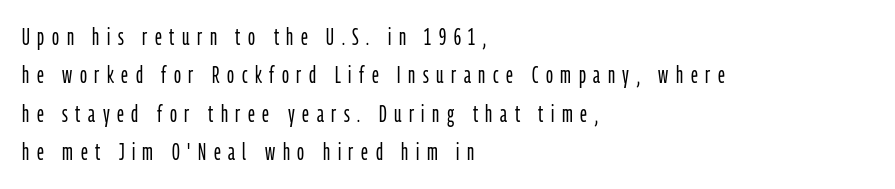
Does extra space separate the letters? Yes, quite a lot of it. Ascenders rise straight up at ninety degrees. A classic flush-left, rag-right setting is used for this passage. Quick note: interline space is typical. The words here are not underlined.
